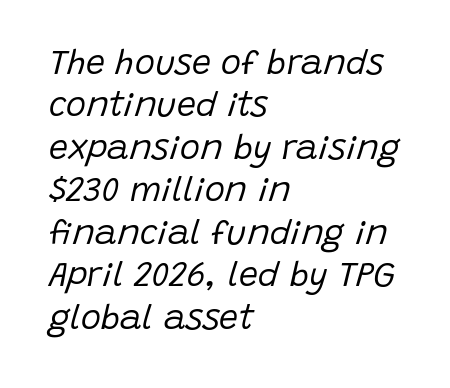
Each letter keeps its own natural width here, so spacing adapts to shape. Between one letter and the next there's only the usual sliver of space. What's the leading like? Ordinary, nothing unusual. Posture: slanted.
